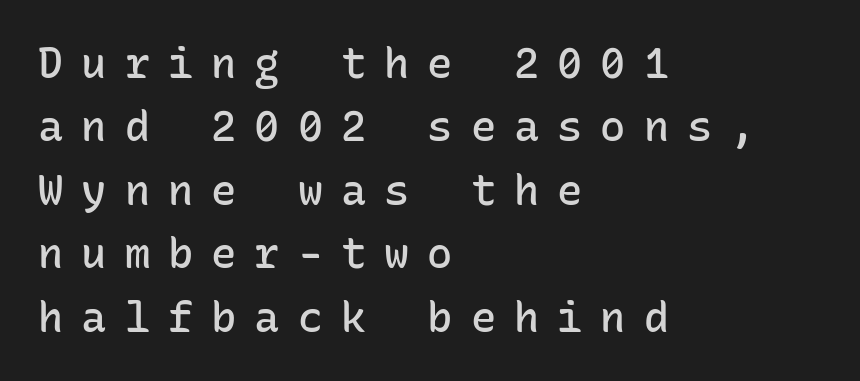
The image shows 42 px semibold sans-serif type, upright, monospaced; set left-aligned, normal line spacing (1.51x), unusually wide letter spacing (+0.43 em), not underlined; low stroke contrast and a medium x-height.
